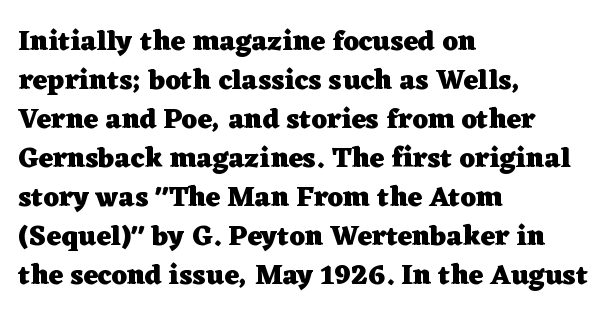
This is serif lettering, the kind often seen in printed books. The font's upright variant was chosen for this text. There is no visible air inserted between adjacent glyphs. Quick note: interline space is typical. Spacing verdict: proportional, widths tailored to each character. Students, this is bold: see how much ink each stroke carries.
